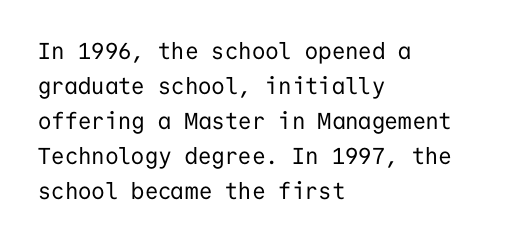
The image shows 23 px text type, upright; set left-aligned, normal line spacing (1.52x), normal letter spacing, not underlined.
